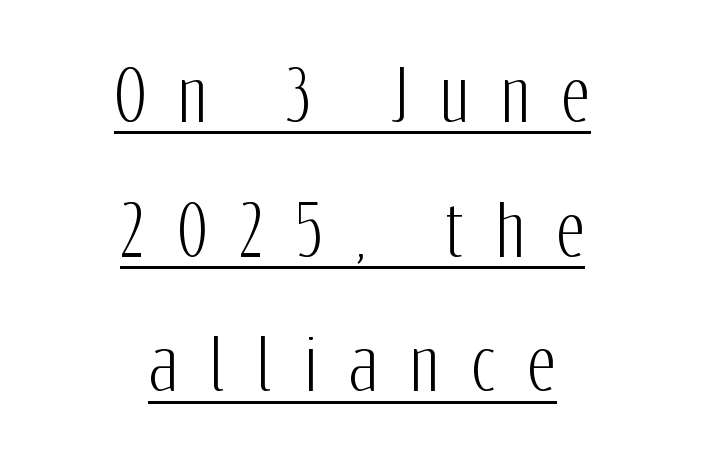
{"serif": "no", "italic": "no", "width": "condensed", "stroke_contrast": "low", "x_height": "medium", "monospaced": "no", "underline": "yes", "align": "center", "line_spacing": "loose", "line_spacing_ratio": 1.95, "letter_spacing": "wide", "letter_spacing_em": 0.47, "glyph_px": 69}
